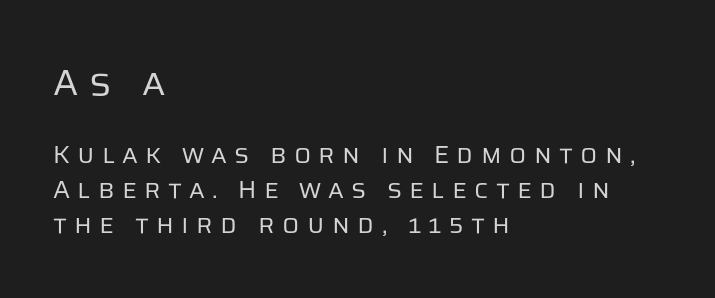
Q: Is the text bold? A: No.
Q: Is the text italic (slanted)? A: No, it is upright.
Q: Is the typeface a serif or a sans-serif typeface? A: Sans-serif.
Q: Is the text underlined? A: No.
Q: How is the paragraph aligned? A: Left-aligned.
Q: Is the spacing between letters normal or unusually wide? A: Unusually wide.
Q: Is the spacing between lines tight, normal or loose? A: Normal.
Q: Which block of text is set in a larger size, the first (top) or the second (bottom)? A: The first (top) one.
Q: Width (condensed, normal, or wide)? A: Normal.
Q: Stroke contrast? A: Low.
Q: x-height? A: Large.
Q: Monospaced? A: No.
